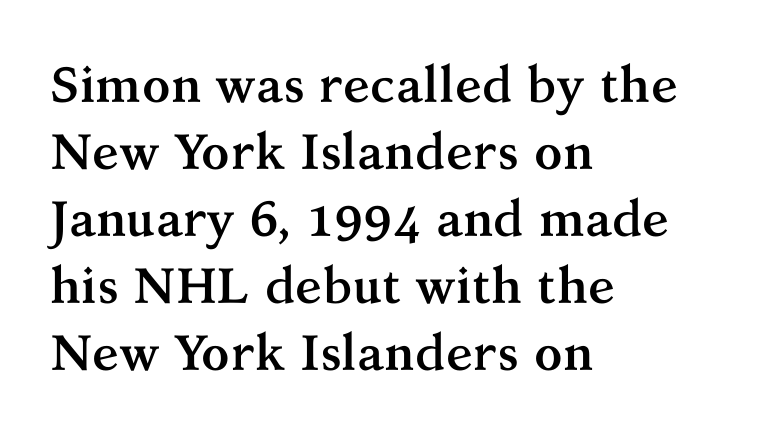
Q: Is the text bold? A: Yes.
Q: Is the text italic (slanted)? A: No, it is upright.
Q: Is the typeface a serif or a sans-serif typeface? A: Serif.
Q: Is the text underlined? A: No.
Q: How is the paragraph aligned? A: Left-aligned.
Q: Is the spacing between letters normal or unusually wide? A: Normal.
Q: Is the spacing between lines tight, normal or loose? A: Normal.
Q: Width (condensed, normal, or wide)? A: Normal.
Q: Stroke contrast? A: Medium.
Q: x-height? A: Medium.
Q: Monospaced? A: No.
